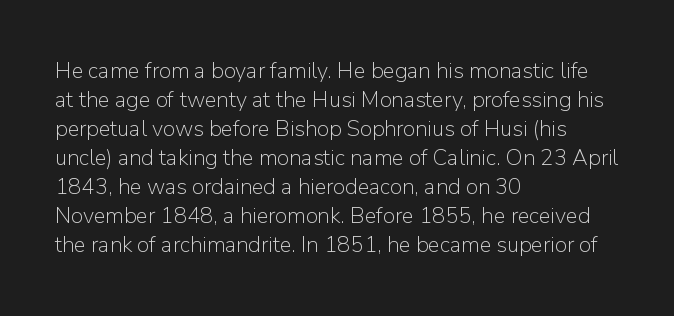
Tall strokes in this sample are plumb rather than angled. The passage shown has conventional tracking throughout. Every row of glyphs begins at an identical x-position on the left. A normal amount of white space separates one row of letters from the next. Type without underlining.
